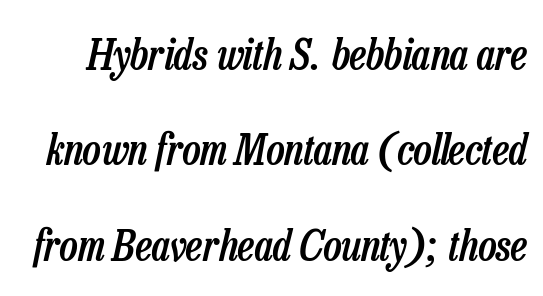
{"italic": "yes", "lean": "right", "slant_degrees": 13, "bold": "semi", "weight": "semibold", "width": "condensed", "stroke_contrast": "low", "x_height": "medium", "monospaced": "no", "underline": "no", "line_spacing": "loose", "line_spacing_ratio": 2.22, "letter_spacing": "normal", "letter_spacing_em": 0.0, "glyph_px": 43}
